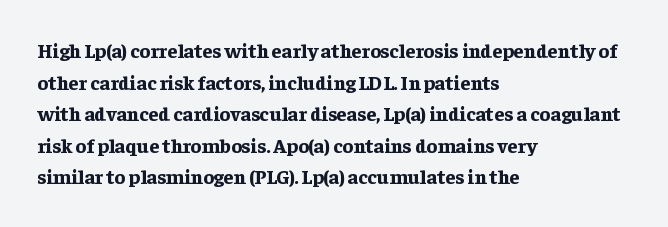
If you drew a line through each stem, it would be perfectly vertical. Nobody drew a line under any word here. A full-strength bold gives these letters their thick strokes. Honestly, the letter spacing is just normal — you wouldn't notice it. Left-aligned paragraph, ragged on the right.
